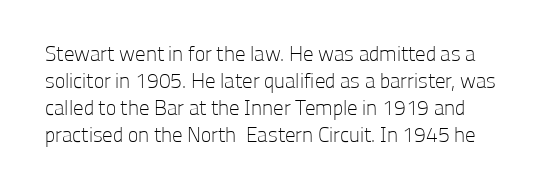
Bold? No — there's no thickening of the strokes. Line spacing here is normal. Here the glyphs are tracked normally, forming tight word shapes. Rule under the text: the space is simply empty. If you drew a line through each stem, it would be perfectly vertical.
